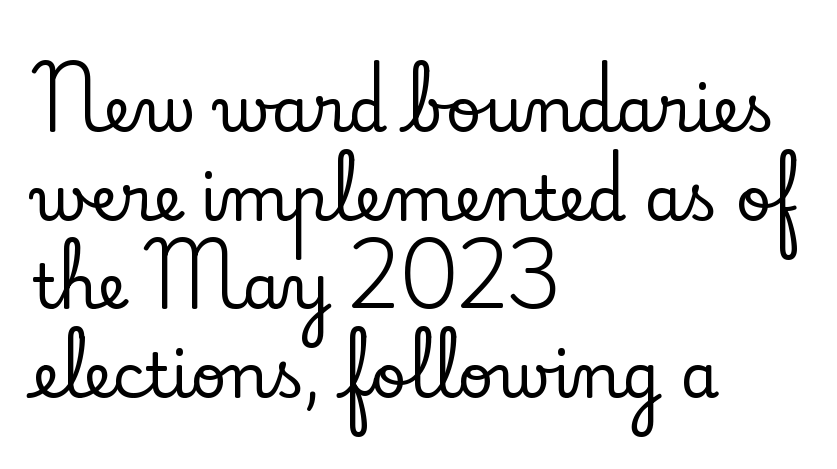
Q: Is the text italic (slanted)? A: No, it is upright.
Q: Is the typeface a serif or a sans-serif typeface? A: Serif.
Q: Is the text underlined? A: No.
Q: How is the paragraph aligned? A: Left-aligned.
Q: Is the spacing between letters normal or unusually wide? A: Normal.
Q: Is the spacing between lines tight, normal or loose? A: Normal.
Q: Width (condensed, normal, or wide)? A: Normal.
Q: Stroke contrast? A: Low.
Q: x-height? A: Small.
Q: Monospaced? A: No.
